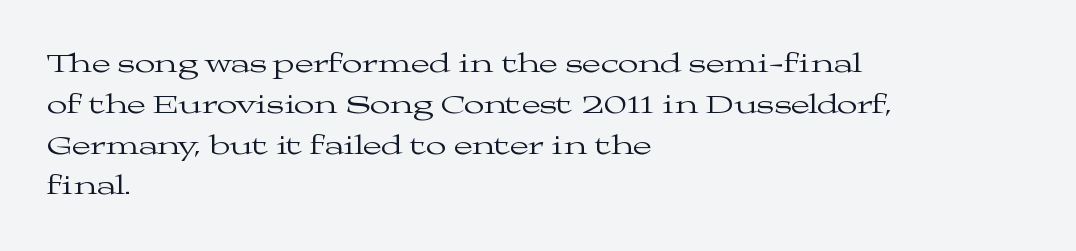
The image shows 27 px text type, upright; set left-aligned, normal line spacing (1.51x), normal letter spacing, not underlined.
